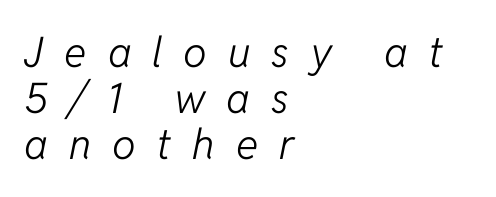
There's an unmistakable incline to the writing here. Left-aligned paragraph, ragged on the right. The space beneath each line is pristine and unruled. The rendering inserts visible extra space after every character. Weight: regular or lighter. You could not count columns in this text — the font is proportionally spaced.
